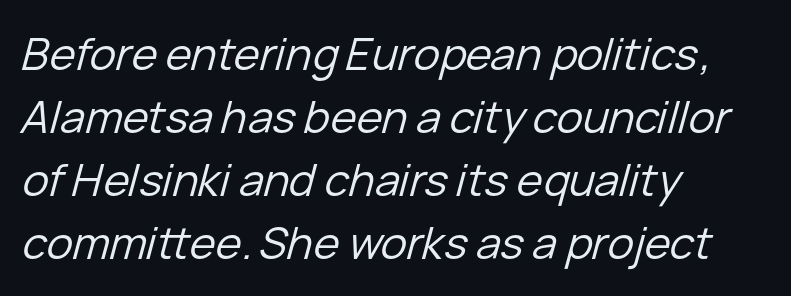
Q: Is the text bold? A: No.
Q: Is the text italic (slanted)? A: Yes, it leans right by about 15 degrees.
Q: Is the text underlined? A: No.
Q: How is the paragraph aligned? A: Left-aligned.
Q: Is the spacing between letters normal or unusually wide? A: Normal.
Q: Is the spacing between lines tight, normal or loose? A: Normal.
Q: Width (condensed, normal, or wide)? A: Normal.
Q: Stroke contrast? A: Low.
Q: x-height? A: Medium.
Q: Monospaced? A: No.
